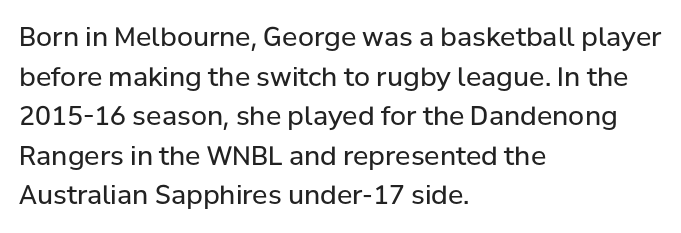
The image shows 26 px text type, upright; set left-aligned, normal line spacing (1.52x), normal letter spacing, not underlined.
